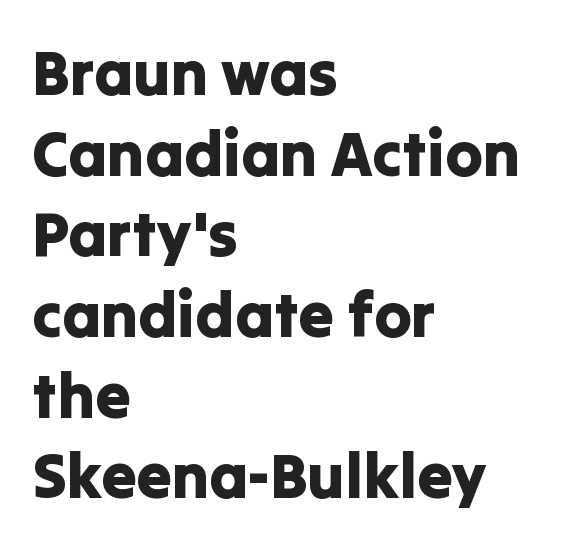
The face used here is proportionally spaced, like ordinary book or web type. These lines are composed in type without serifs. Posture: straight, roman, zero tilt. The lines sit at an ordinary, default distance from one another. This rendering leaves character spacing at its baseline value.
